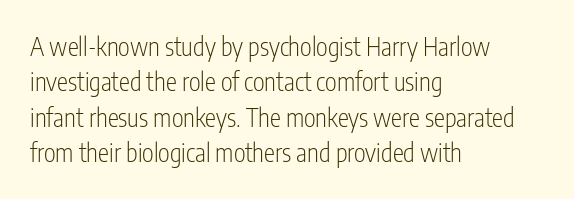
The image shows 25 px text type, upright; set left-aligned, normal line spacing (1.42x), normal letter spacing, not underlined.
